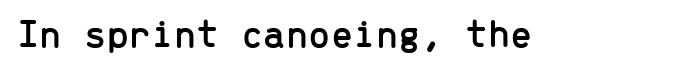
{"serif": "no", "italic": "no", "width": "normal", "stroke_contrast": "low", "x_height": "medium", "monospaced": "yes", "underline": "no", "letter_spacing": "normal", "letter_spacing_em": 0.0, "glyph_px": 40}
